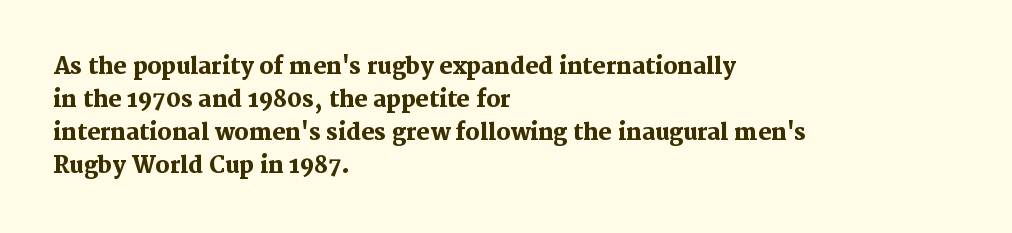
Q: Is the text bold? A: Yes.
Q: Is the text italic (slanted)? A: No, it is upright.
Q: Is the text underlined? A: No.
Q: How is the paragraph aligned? A: Left-aligned.
Q: Is the spacing between letters normal or unusually wide? A: Normal.
Q: Is the spacing between lines tight, normal or loose? A: Normal.
